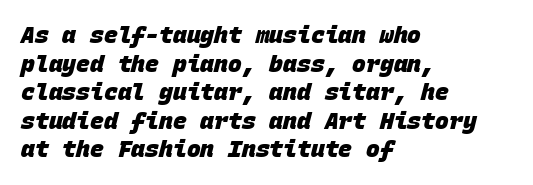
{"bold": "yes", "underline": "no", "align": "left", "line_spacing_ratio": 1.24, "letter_spacing": "normal", "letter_spacing_em": 0.0, "glyph_px": 23}
